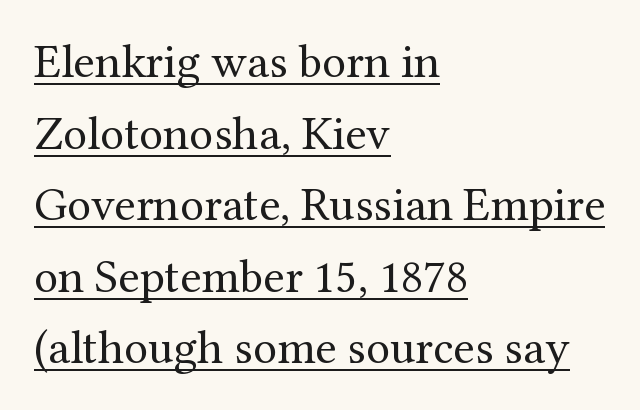
{"serif": "yes", "italic": "no", "bold": "no", "weight": "regular", "width": "normal", "stroke_contrast": "medium", "x_height": "medium", "monospaced": "no", "underline": "yes", "align": "left", "line_spacing": "normal", "line_spacing_ratio": 1.49, "letter_spacing": "normal", "letter_spacing_em": 0.0, "glyph_px": 48}
